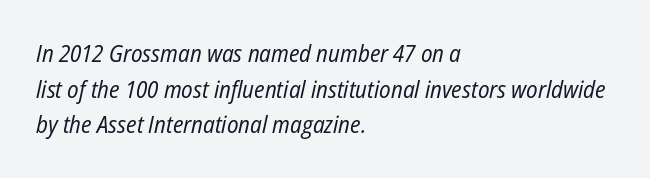
Q: Is the text bold? A: No.
Q: Is the text italic (slanted)? A: Yes, it leans right by about 12 degrees.
Q: Is the text underlined? A: No.
Q: How is the paragraph aligned? A: Left-aligned.
Q: Is the spacing between letters normal or unusually wide? A: Normal.
Q: Is the spacing between lines tight, normal or loose? A: Normal.
